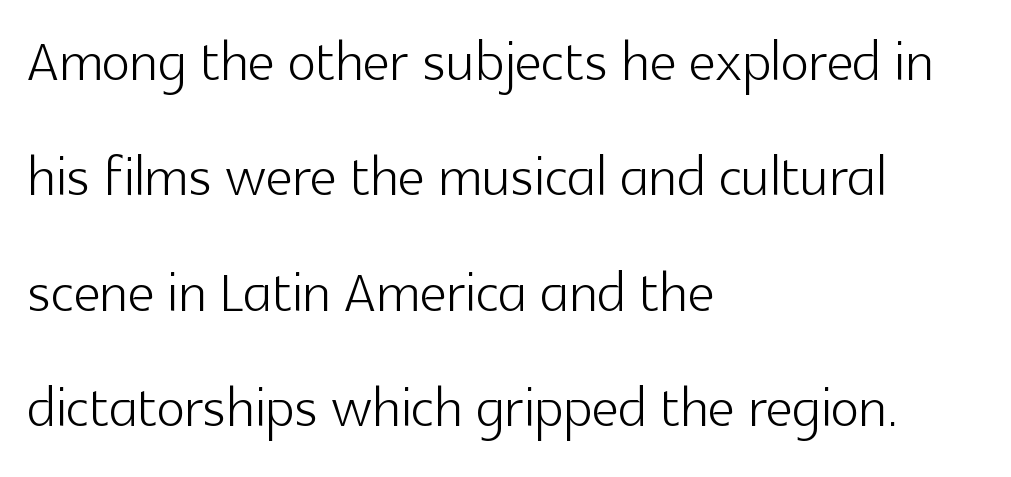
Horizontal alignment here is leftward, the default for most running prose. Vertical stems look standard width or narrower in stroke. The block of text has a typical density, with ordinary space between rows. The text was rendered using a sans face with plain stroke endings. Nobody touched the tracking dial on this one.
